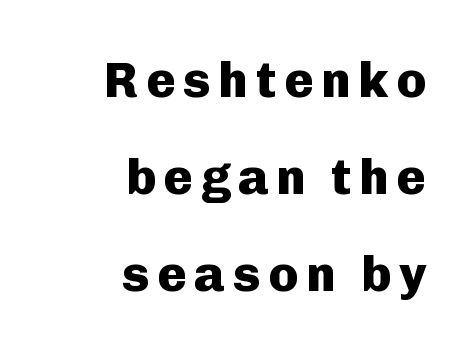
Q: Is the text bold? A: Yes.
Q: Is the text italic (slanted)? A: No, it is upright.
Q: Is the typeface a serif or a sans-serif typeface? A: Sans-serif.
Q: Is the text underlined? A: No.
Q: How is the paragraph aligned? A: Right-aligned.
Q: Is the spacing between lines tight, normal or loose? A: Loose.
Q: Width (condensed, normal, or wide)? A: Normal.
Q: Stroke contrast? A: Low.
Q: x-height? A: Medium.
Q: Monospaced? A: No.
